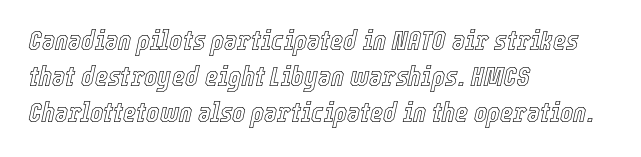
{"italic": "yes", "lean": "right", "slant_degrees": 12, "width": "condensed", "x_height": "medium", "monospaced": "no", "underline": "no", "align": "left", "line_spacing": "normal", "line_spacing_ratio": 1.28, "letter_spacing": "normal", "letter_spacing_em": 0.0, "glyph_px": 28}
